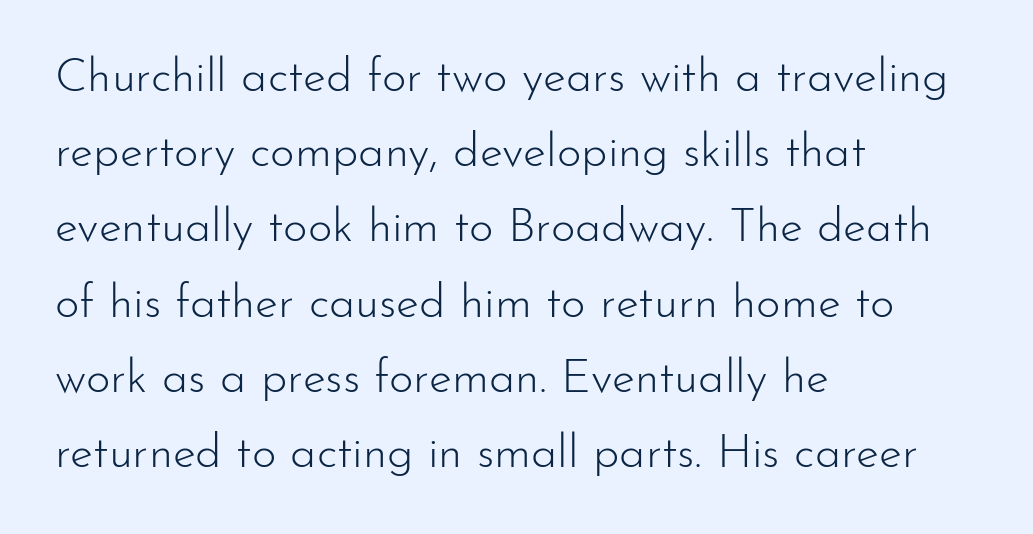
Letters have the restrained weight of plain body copy at most. This sample has the flowing, uneven cadence of proportional lettering. Tracking here is standard; glyphs follow each other at the usual distance. Layout note: lines flush left. These lines are composed in type without serifs. The string is rendered with underlining switched off.
